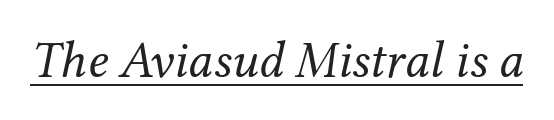
The image shows 52 px regular-weight serif type, italic (leaning right); set normal letter spacing, underlined; medium stroke contrast and a medium x-height.
